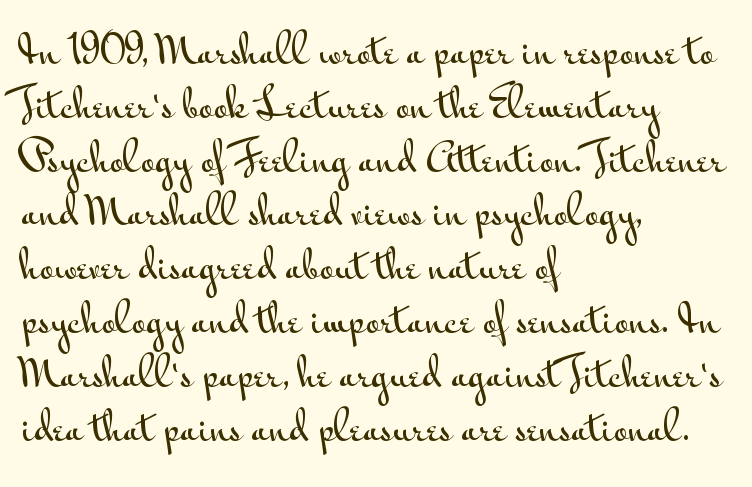
Nothing sits at the stroke ends, so this counts as sans-serif. Each letter keeps its own natural width here, so spacing adapts to shape. This sample is left-justified, so line endings fall wherever the words run out. One glance says typical: line gaps are just what's usual. Clear beneath every line of the passage.
